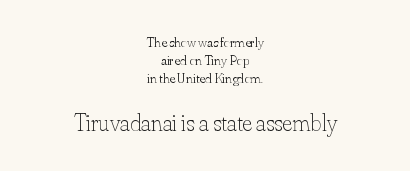
The image shows 24 px text type, upright; set centered, normal line spacing (1.3x), normal letter spacing, not underlined; the second (bottom) block is 1.71x larger.
